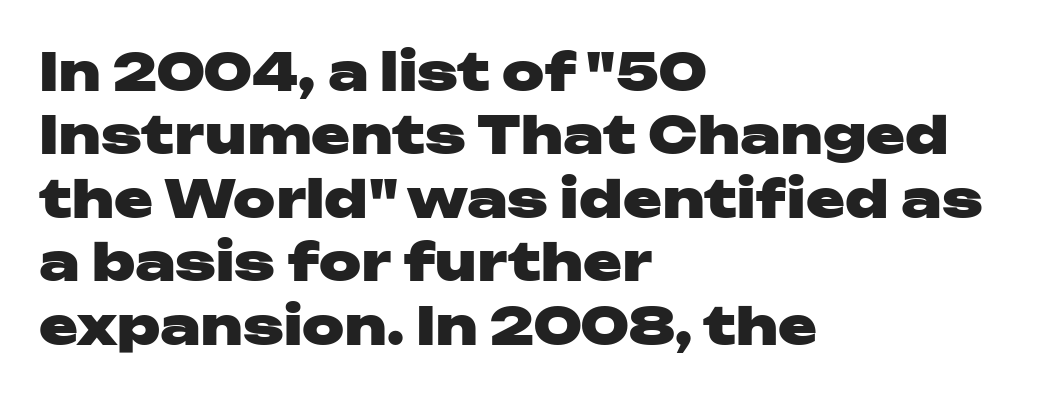
Q: Is the text bold? A: Yes.
Q: Is the text italic (slanted)? A: No, it is upright.
Q: Is the typeface a serif or a sans-serif typeface? A: Sans-serif.
Q: Is the text underlined? A: No.
Q: How is the paragraph aligned? A: Left-aligned.
Q: Is the spacing between letters normal or unusually wide? A: Normal.
Q: Width (condensed, normal, or wide)? A: Wide.
Q: Stroke contrast? A: Low.
Q: x-height? A: Medium.
Q: Monospaced? A: No.
